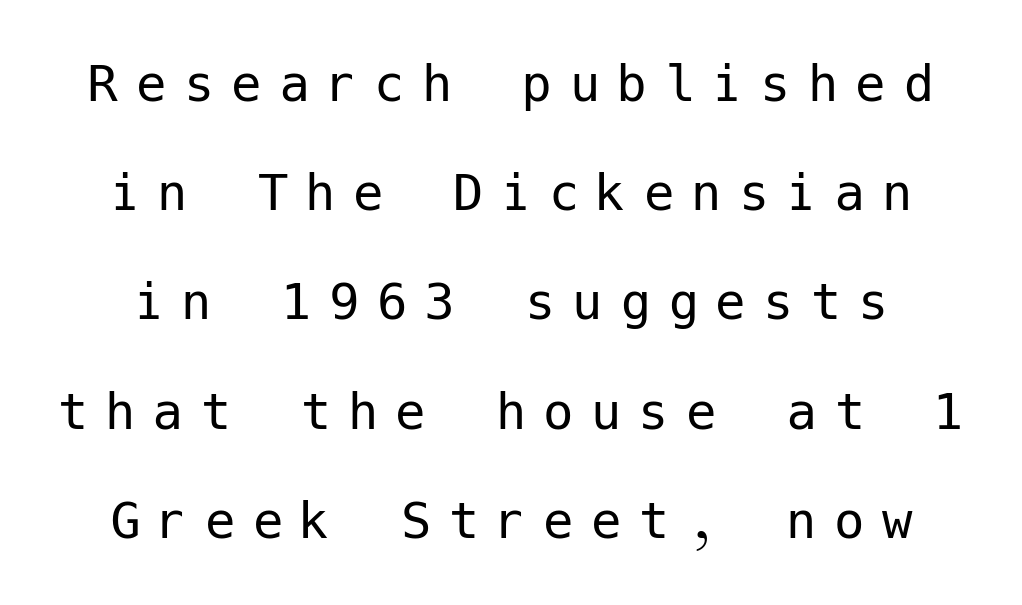
The image shows 61 px regular-weight sans-serif type, upright; set line spacing 1.79x, unusually wide letter spacing (+0.28 em), not underlined; low stroke contrast and a medium x-height.
